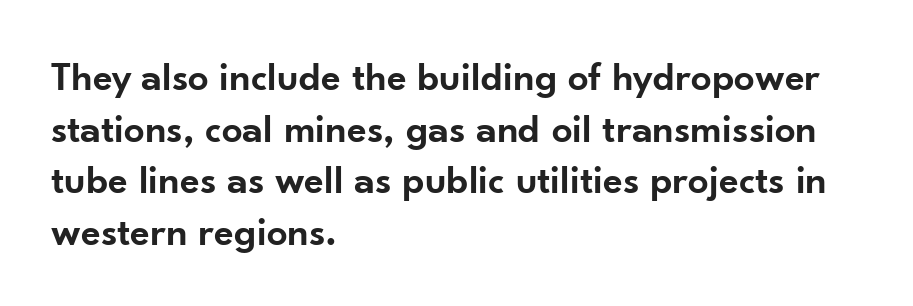
The image shows 41 px semibold sans-serif type, upright; set left-aligned, normal line spacing (1.26x), normal letter spacing, not underlined; low stroke contrast and a small x-height.
